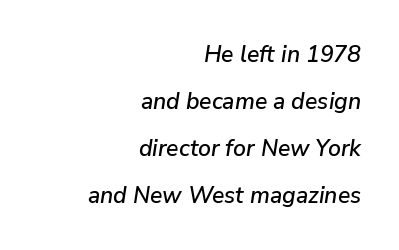
Q: Is the text italic (slanted)? A: Yes, it leans right by about 9 degrees.
Q: Is the text underlined? A: No.
Q: How is the paragraph aligned? A: Right-aligned.
Q: Is the spacing between letters normal or unusually wide? A: Normal.
Q: Is the spacing between lines tight, normal or loose? A: Loose.
